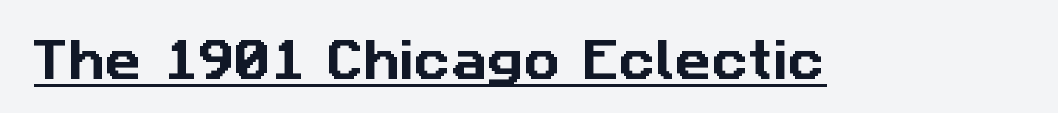
The image shows 45 px sans-serif type; set normal letter spacing, underlined; low stroke contrast and a medium x-height.
